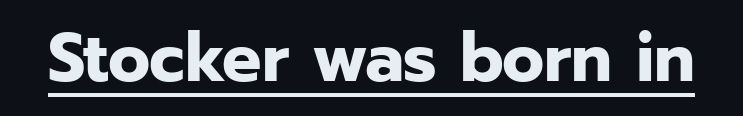
Q: Is the text bold? A: Yes.
Q: Is the text italic (slanted)? A: No, it is upright.
Q: Is the typeface a serif or a sans-serif typeface? A: Sans-serif.
Q: Is the text underlined? A: Yes.
Q: Is the spacing between letters normal or unusually wide? A: Normal.
Q: Width (condensed, normal, or wide)? A: Normal.
Q: Stroke contrast? A: Low.
Q: x-height? A: Medium.
Q: Monospaced? A: No.
